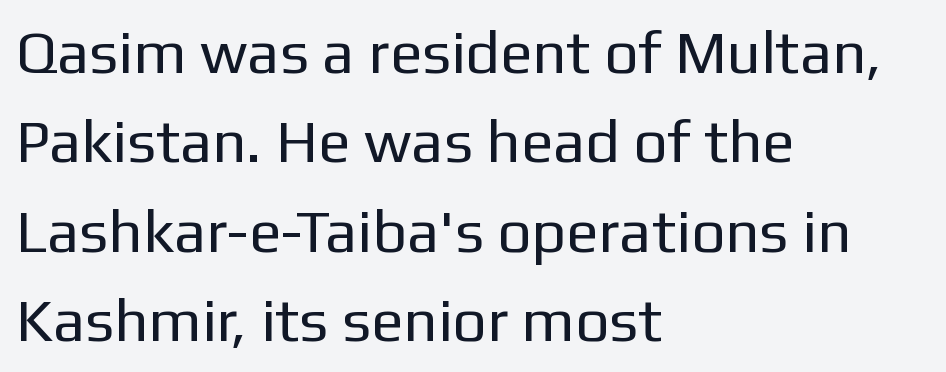
The image shows 60 px regular-weight sans-serif type, upright; set left-aligned, normal line spacing (1.49x), normal letter spacing, not underlined; low stroke contrast and a medium x-height.
